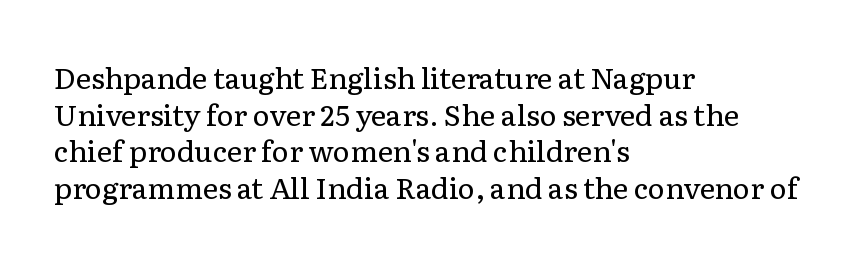
{"serif": "yes", "italic": "no", "bold": "no", "weight": "regular", "width": "normal", "stroke_contrast": "low", "x_height": "medium", "monospaced": "no", "underline": "no", "align": "left", "line_spacing": "normal", "line_spacing_ratio": 1.26, "letter_spacing": "normal", "letter_spacing_em": 0.0, "glyph_px": 29}
